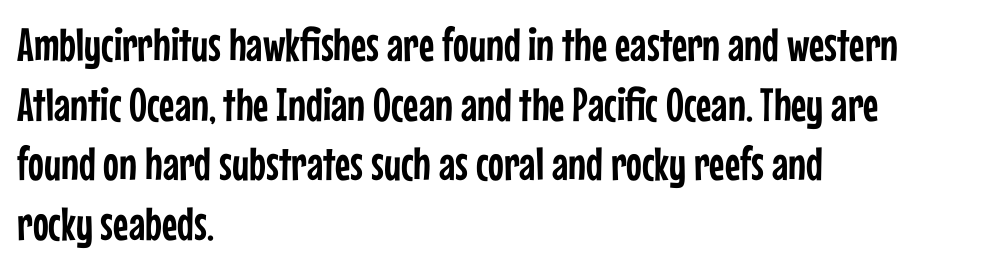
{"serif": "no", "italic": "no", "width": "condensed", "stroke_contrast": "low", "x_height": "medium", "monospaced": "no", "underline": "no", "align": "left", "line_spacing": "normal", "line_spacing_ratio": 1.27, "letter_spacing": "normal", "letter_spacing_em": 0.0, "glyph_px": 47}
